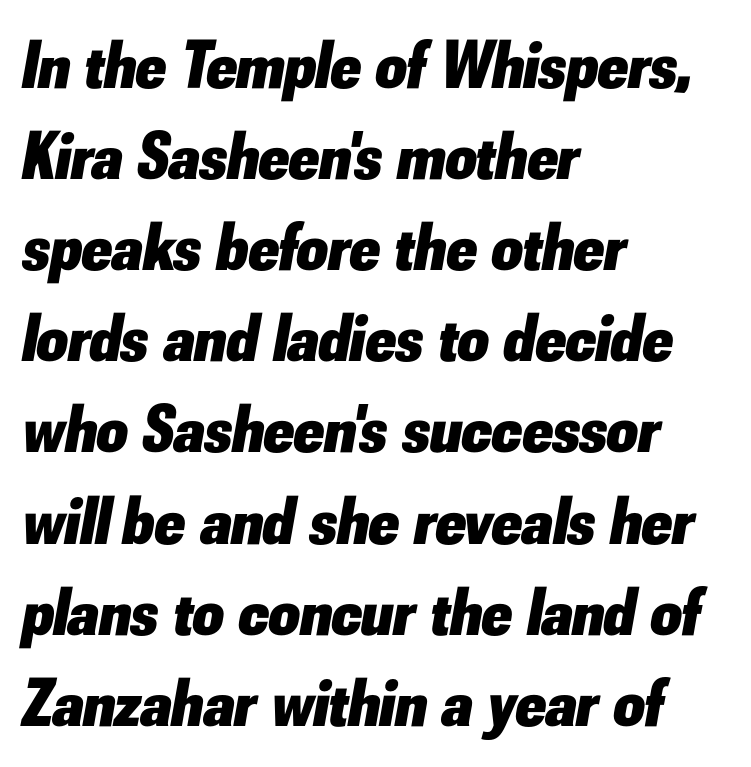
Q: Is the text bold? A: Yes.
Q: Is the text italic (slanted)? A: Yes, it leans right by about 10 degrees.
Q: Is the text underlined? A: No.
Q: How is the paragraph aligned? A: Left-aligned.
Q: Is the spacing between letters normal or unusually wide? A: Normal.
Q: Is the spacing between lines tight, normal or loose? A: Normal.
Q: Width (condensed, normal, or wide)? A: Normal.
Q: Stroke contrast? A: Low.
Q: x-height? A: Small.
Q: Monospaced? A: No.
